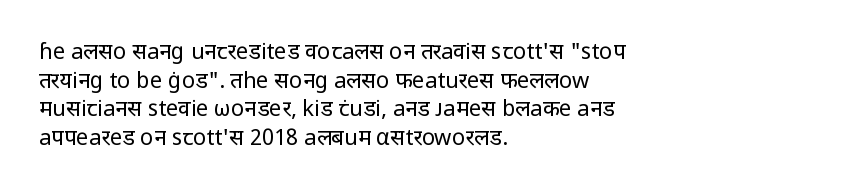
{"italic": "no", "bold": "no", "underline": "no", "align": "left", "line_spacing": "normal", "line_spacing_ratio": 1.3, "letter_spacing": "normal", "letter_spacing_em": 0.0, "glyph_px": 22}
